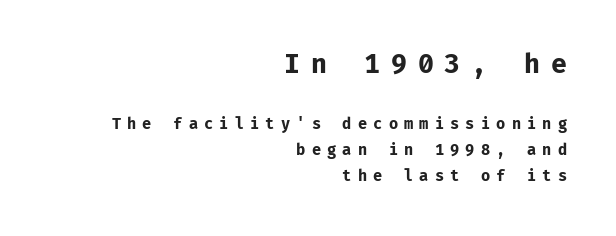
The passage shown begins with its larger block and ends with its smaller one. A flush-right, rag-left setting is used for this passage. Weight check: bold — yes, fully. Characters follow at a spacing far wider than the type designer built in. The space beneath each line is pristine and unruled. Ordinary non-slanted type is in use.
